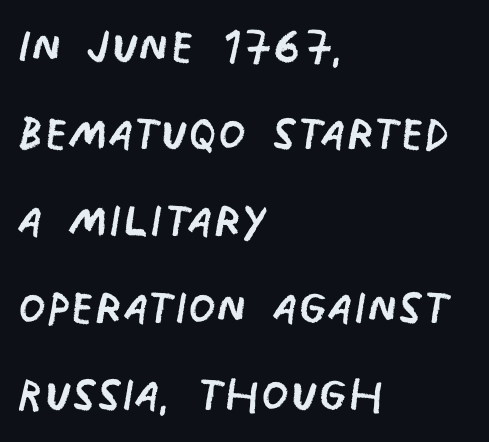
{"serif": "no", "bold": "no", "weight": "regular", "width": "condensed", "stroke_contrast": "low", "x_height": "large", "monospaced": "no", "underline": "no", "align": "left", "line_spacing": "normal", "line_spacing_ratio": 1.38, "letter_spacing": "normal", "letter_spacing_em": 0.0, "glyph_px": 63}
